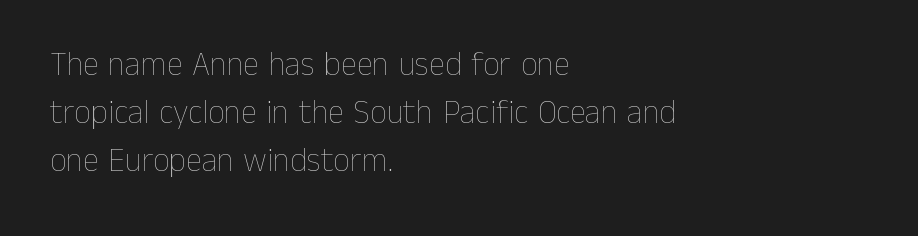
Q: Is the text bold? A: No.
Q: Is the text italic (slanted)? A: No, it is upright.
Q: Is the text underlined? A: No.
Q: How is the paragraph aligned? A: Left-aligned.
Q: Is the spacing between letters normal or unusually wide? A: Normal.
Q: Is the spacing between lines tight, normal or loose? A: Normal.
Q: Width (condensed, normal, or wide)? A: Normal.
Q: Stroke contrast? A: Low.
Q: x-height? A: Medium.
Q: Monospaced? A: No.
